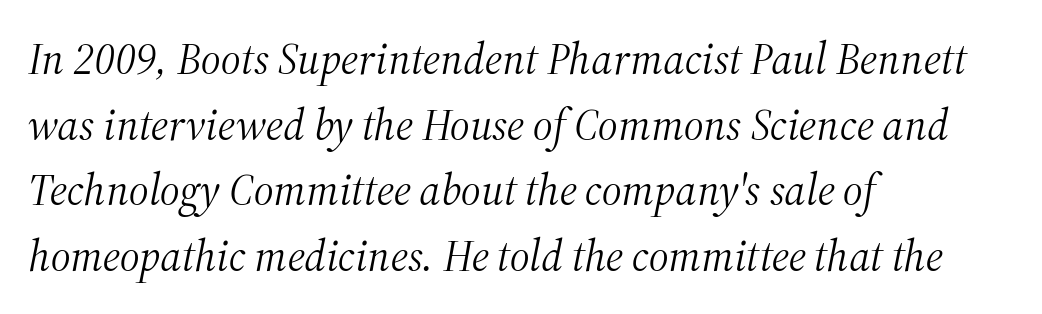
This is serif lettering, the kind often seen in printed books. The passage is arranged the way most books set body copy — flush left. Vertical stems look standard width or narrower in stroke. Is there much room between lines? A standard amount, neither cramped nor airy. Words float on clear page, feet unadorned. Is the letter spacing exaggerated? No — it looks like the ordinary default.
